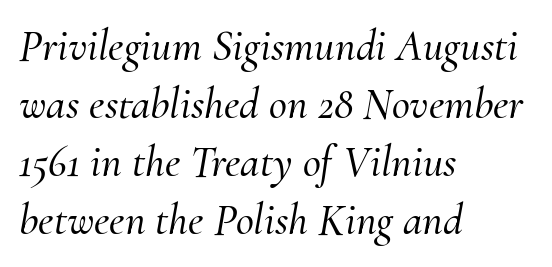
The image shows 44 px serif type, italic (leaning right); set left-aligned, normal line spacing (1.32x), normal letter spacing, not underlined; medium stroke contrast and a small x-height.
